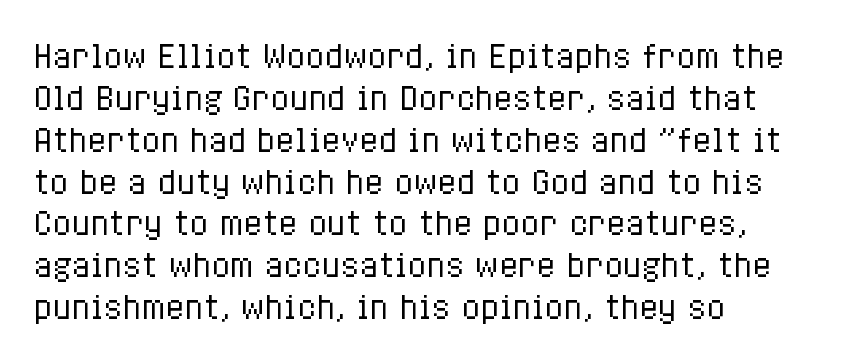
{"italic": "no", "bold": "no", "weight": "regular", "width": "condensed", "stroke_contrast": "low", "x_height": "medium", "monospaced": "no", "underline": "no", "align": "left", "line_spacing": "normal", "line_spacing_ratio": 1.35, "letter_spacing": "normal", "letter_spacing_em": 0.0, "glyph_px": 31}
